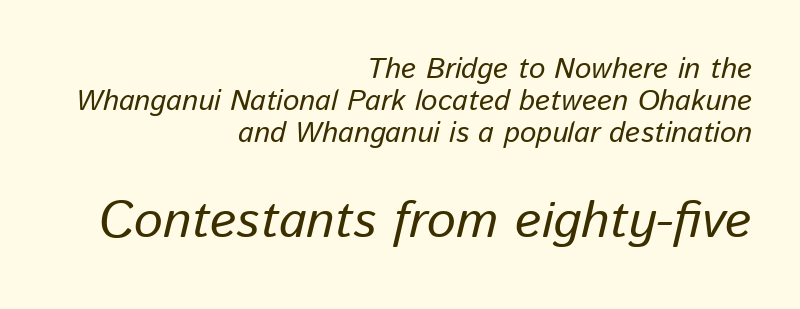
Q: Is the text bold? A: No.
Q: Is the text italic (slanted)? A: Yes, it leans right by about 13 degrees.
Q: Is the text underlined? A: No.
Q: How is the paragraph aligned? A: Right-aligned.
Q: Is the spacing between letters normal or unusually wide? A: Normal.
Q: Is the spacing between lines tight, normal or loose? A: Tight.
Q: Which block of text is set in a larger size, the first (top) or the second (bottom)? A: The second (bottom) one.
Q: Width (condensed, normal, or wide)? A: Normal.
Q: Stroke contrast? A: Low.
Q: x-height? A: Medium.
Q: Monospaced? A: No.
